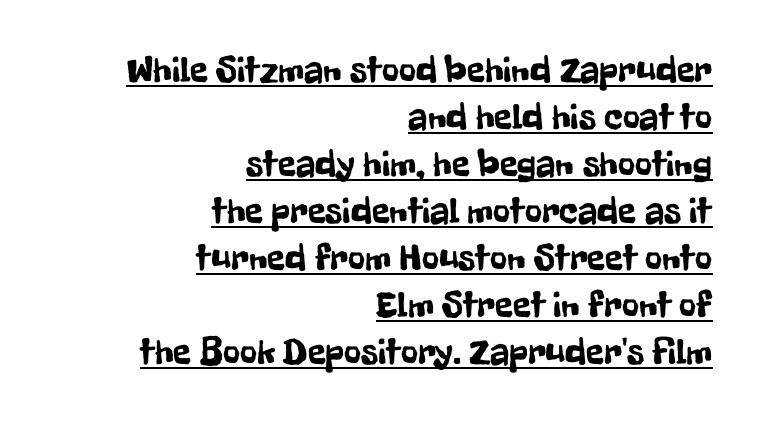
Q: Is the text italic (slanted)? A: No, it is upright.
Q: Is the typeface a serif or a sans-serif typeface? A: Sans-serif.
Q: Is the text underlined? A: Yes.
Q: How is the paragraph aligned? A: Right-aligned.
Q: Is the spacing between letters normal or unusually wide? A: Normal.
Q: Is the spacing between lines tight, normal or loose? A: Normal.
Q: Width (condensed, normal, or wide)? A: Condensed.
Q: Stroke contrast? A: Low.
Q: x-height? A: Medium.
Q: Monospaced? A: No.
